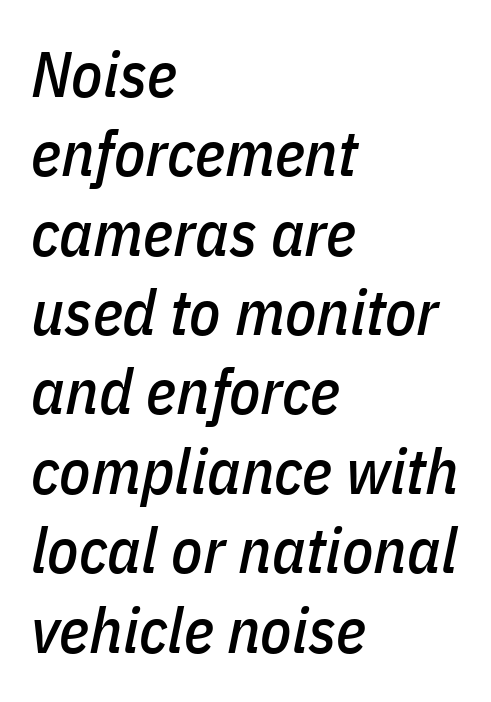
Slanted lettering throughout. The horizontal fit of the characters is conventional and even. Each letter keeps its own natural width here, so spacing adapts to shape. Rule under the text: the space is simply empty. The lines are quadded left.
